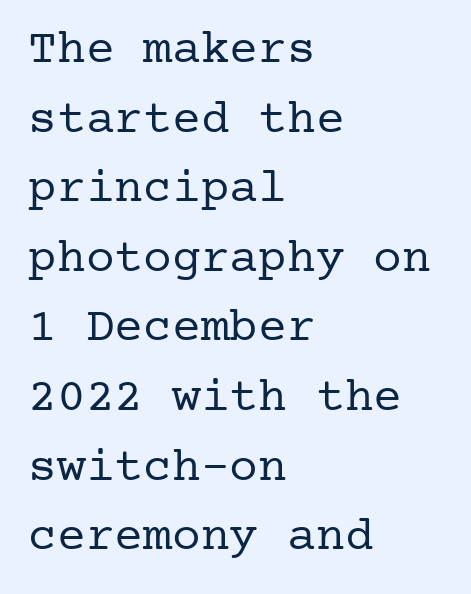
The image shows 48 px regular-weight serif type, upright; set left-aligned, normal line spacing (1.45x), normal letter spacing, not underlined; low stroke contrast and a medium x-height.
